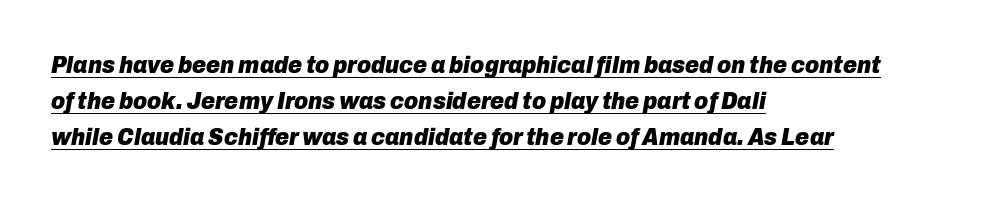
The image shows 24 px bold type, italic (leaning right); set left-aligned, normal line spacing (1.51x), normal letter spacing, underlined.
